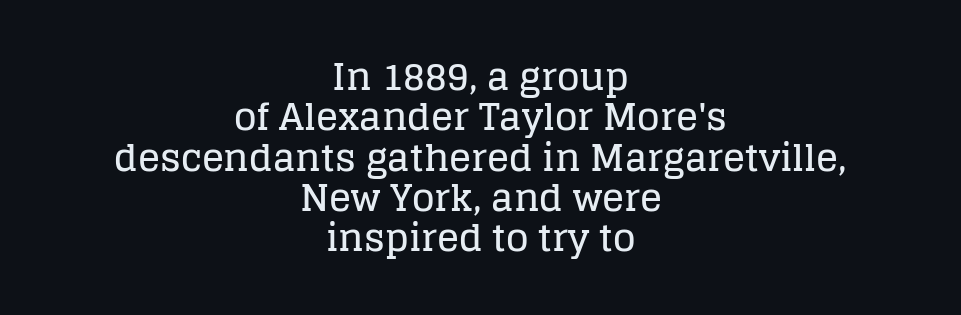
A serif font was chosen for this passage. The lettering holds an erect, upright posture throughout. The letters advance in unequal steps, a hallmark of proportional type. Type without underlining.
